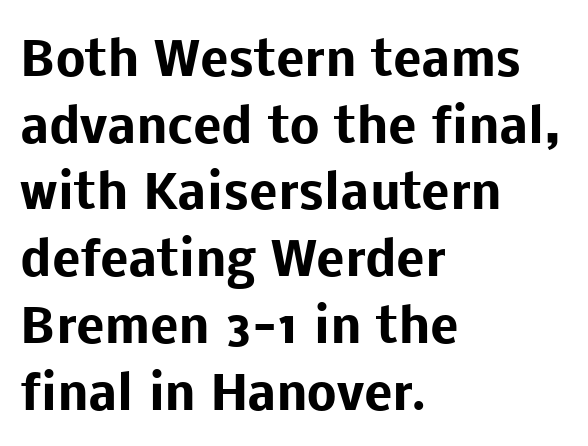
The image shows 47 px heavy sans-serif type, upright; set left-aligned, normal line spacing (1.42x), normal letter spacing, not underlined; low stroke contrast and a medium x-height.
